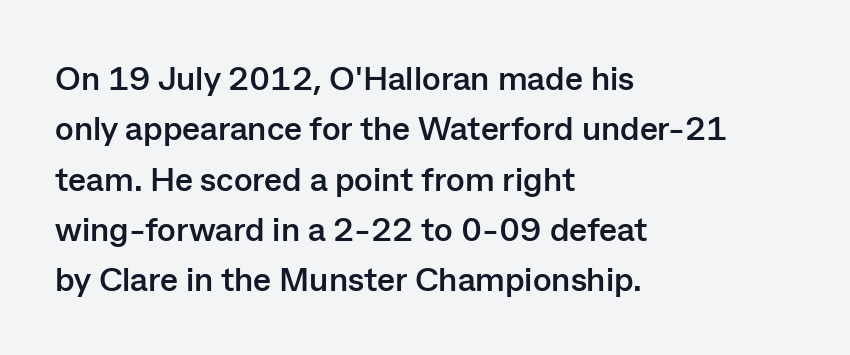
Default kerning and tracking; the words read as compact shapes. Notice how the passage keeps a crisp vertical edge on the left only. Posture: straight, roman, zero tilt. This rendering employs a face without finishing strokes, i.e., a sans-serif. Check the space under the baseline: it is left empty. Weight: bold.
